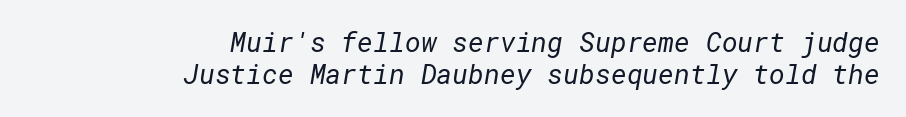
The image shows 27 px text type; set right-aligned, line spacing 1.17x, normal letter spacing, not underlined.
